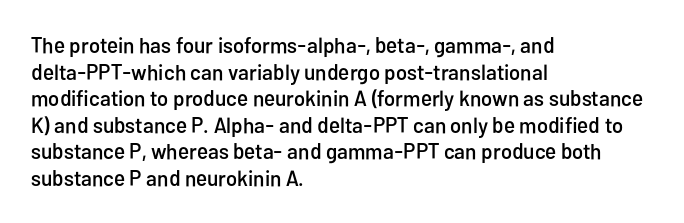
{"italic": "no", "underline": "no", "align": "left", "line_spacing_ratio": 1.21, "letter_spacing": "normal", "letter_spacing_em": 0.0, "glyph_px": 22}
